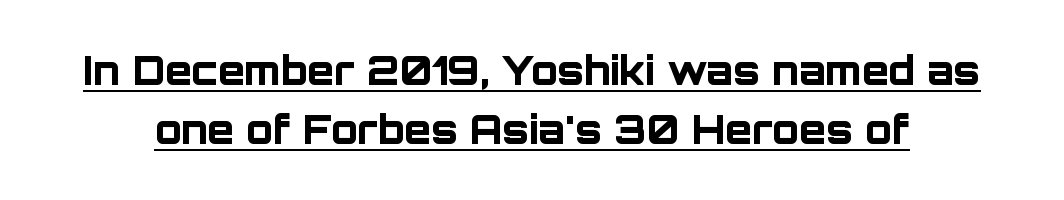
Line spacing here is normal. Compared with undecorated copy, this sample adds a rule below the words. There is no visible air inserted between adjacent glyphs. Look at the stroke-to-counter ratio: heavy, a bold. The type sits square on the baseline with zero lean. The designer went with a sans here, leaving each stem footless.
